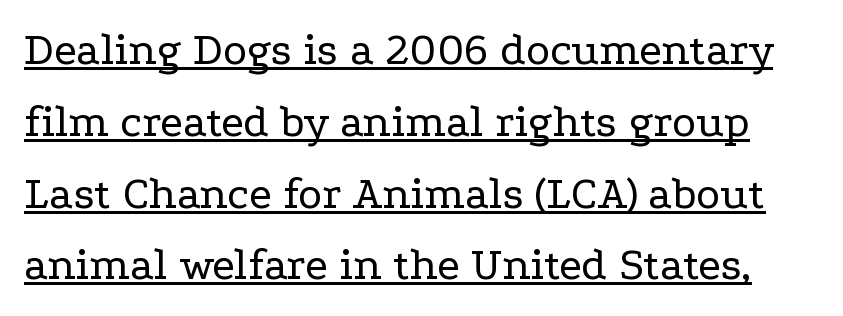
Q: Is the text bold? A: No.
Q: Is the text italic (slanted)? A: No, it is upright.
Q: Is the typeface a serif or a sans-serif typeface? A: Serif.
Q: Is the text underlined? A: Yes.
Q: Is the spacing between letters normal or unusually wide? A: Normal.
Q: Is the spacing between lines tight, normal or loose? A: Normal.
Q: Width (condensed, normal, or wide)? A: Wide.
Q: Stroke contrast? A: Low.
Q: x-height? A: Medium.
Q: Monospaced? A: No.
